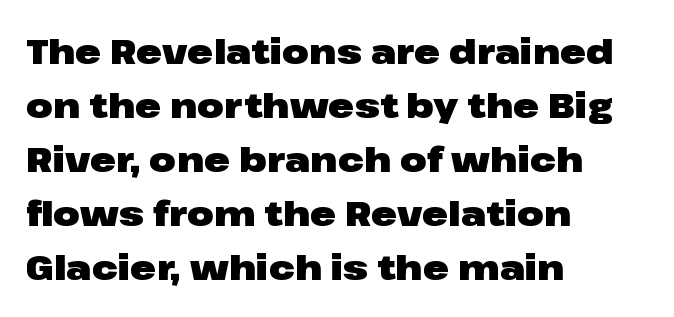
Q: Is the text bold? A: Yes.
Q: Is the text italic (slanted)? A: No, it is upright.
Q: Is the typeface a serif or a sans-serif typeface? A: Sans-serif.
Q: Is the text underlined? A: No.
Q: How is the paragraph aligned? A: Left-aligned.
Q: Is the spacing between letters normal or unusually wide? A: Normal.
Q: Is the spacing between lines tight, normal or loose? A: Normal.
Q: Width (condensed, normal, or wide)? A: Wide.
Q: Stroke contrast? A: Low.
Q: x-height? A: Medium.
Q: Monospaced? A: No.
